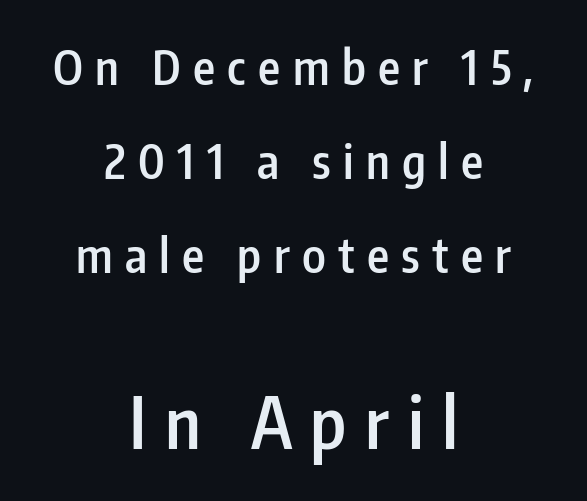
Q: Is the text bold? A: Semi-bold.
Q: Is the text italic (slanted)? A: No, it is upright.
Q: Is the typeface a serif or a sans-serif typeface? A: Sans-serif.
Q: Is the text underlined? A: No.
Q: How is the paragraph aligned? A: Centered.
Q: Is the spacing between letters normal or unusually wide? A: Unusually wide.
Q: Is the spacing between lines tight, normal or loose? A: Loose.
Q: Which block of text is set in a larger size, the first (top) or the second (bottom)? A: The second (bottom) one.
Q: Width (condensed, normal, or wide)? A: Condensed.
Q: Stroke contrast? A: Low.
Q: x-height? A: Medium.
Q: Monospaced? A: No.
